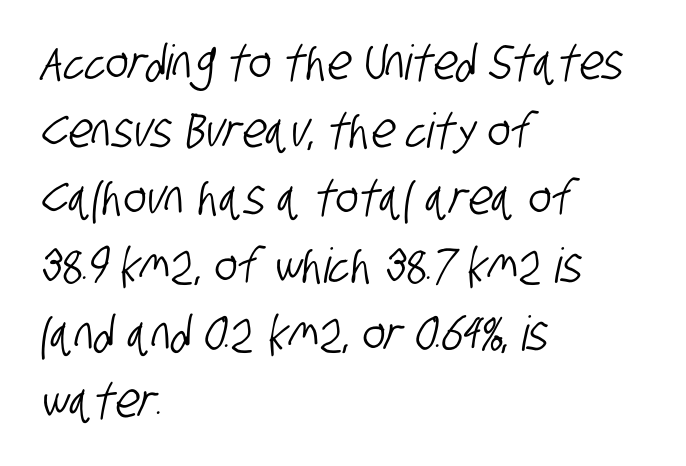
{"serif": "no", "width": "condensed", "stroke_contrast": "low", "x_height": "large", "monospaced": "no", "underline": "no", "align": "left", "line_spacing": "normal", "line_spacing_ratio": 1.41, "letter_spacing": "normal", "letter_spacing_em": 0.0, "glyph_px": 48}
